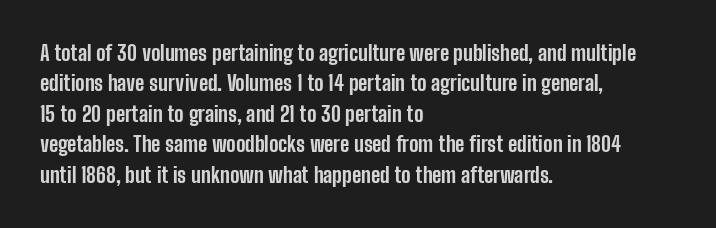
Q: Is the text bold? A: Yes.
Q: Is the text italic (slanted)? A: No, it is upright.
Q: Is the text underlined? A: No.
Q: How is the paragraph aligned? A: Left-aligned.
Q: Is the spacing between letters normal or unusually wide? A: Normal.
Q: Is the spacing between lines tight, normal or loose? A: Normal.
